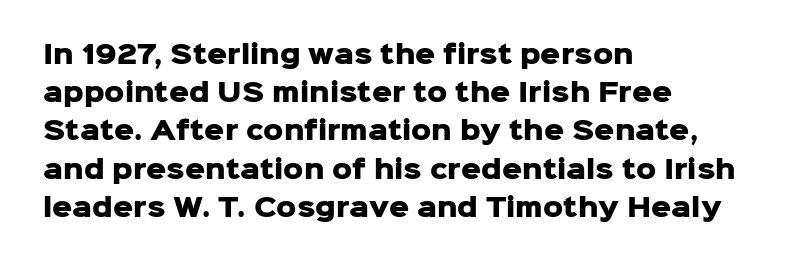
{"italic": "no", "bold": "yes", "underline": "no", "align": "left", "line_spacing": "normal", "line_spacing_ratio": 1.53, "letter_spacing": "normal", "letter_spacing_em": 0.0, "glyph_px": 25}
